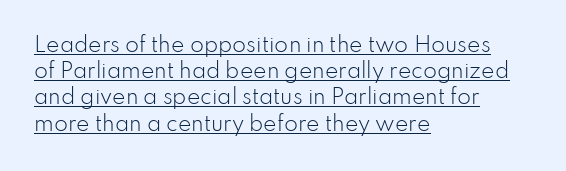
The image shows 20 px text type, upright; set left-aligned, normal line spacing (1.31x), normal letter spacing, underlined.
